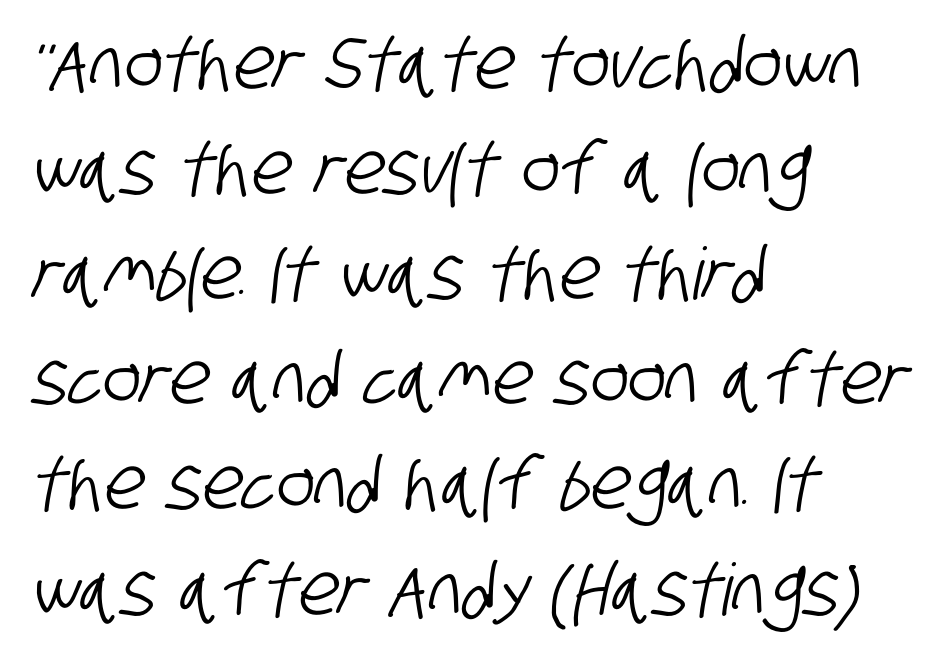
{"serif": "no", "width": "condensed", "stroke_contrast": "low", "x_height": "large", "monospaced": "no", "underline": "no", "align": "left", "line_spacing": "normal", "line_spacing_ratio": 1.46, "letter_spacing": "normal", "letter_spacing_em": 0.0, "glyph_px": 72}
